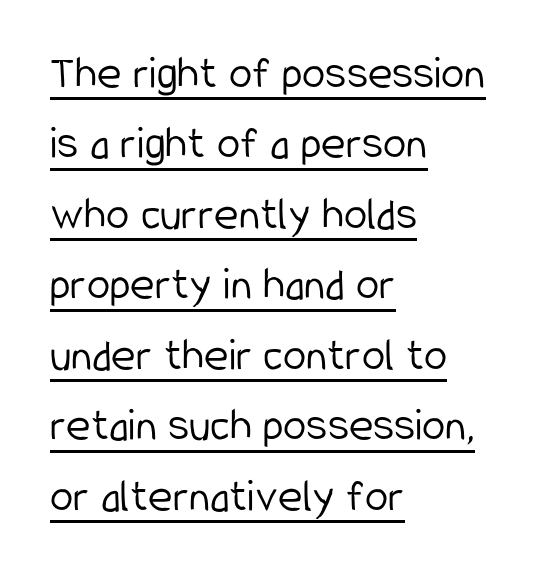
{"serif": "no", "italic": "no", "bold": "no", "weight": "light", "width": "condensed", "stroke_contrast": "low", "x_height": "medium", "monospaced": "no", "underline": "yes", "align": "left", "line_spacing": "normal", "line_spacing_ratio": 1.5, "letter_spacing": "normal", "letter_spacing_em": 0.0, "glyph_px": 47}
